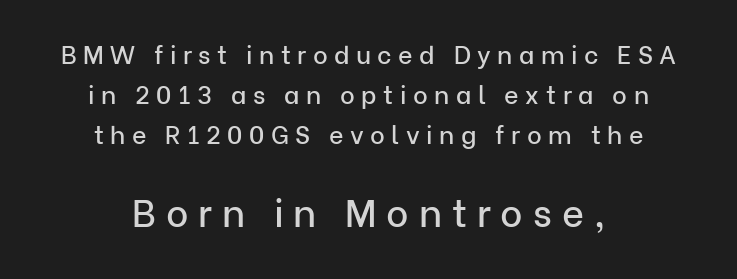
Q: Is the text italic (slanted)? A: No, it is upright.
Q: Is the typeface a serif or a sans-serif typeface? A: Sans-serif.
Q: Is the text underlined? A: No.
Q: How is the paragraph aligned? A: Centered.
Q: Is the spacing between letters normal or unusually wide? A: Unusually wide.
Q: Is the spacing between lines tight, normal or loose? A: Normal.
Q: Which block of text is set in a larger size, the first (top) or the second (bottom)? A: The second (bottom) one.
Q: Width (condensed, normal, or wide)? A: Normal.
Q: Stroke contrast? A: Low.
Q: x-height? A: Medium.
Q: Monospaced? A: No.
